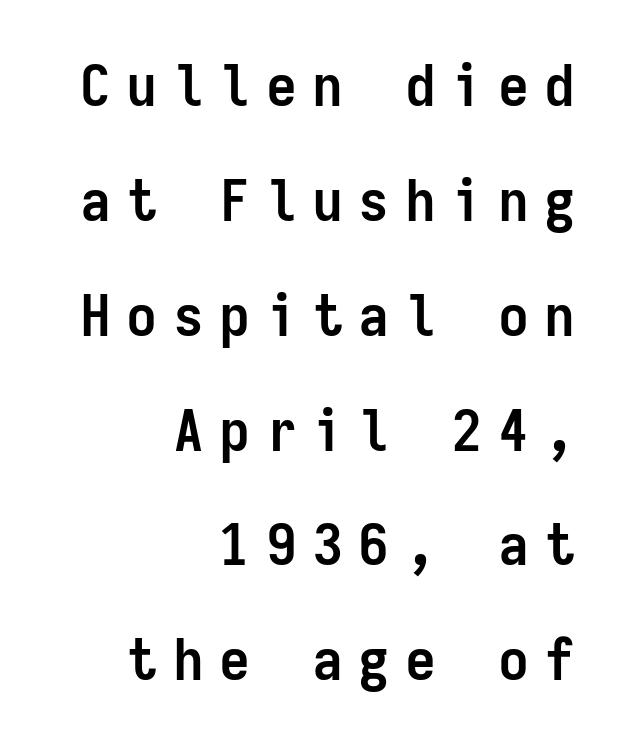
{"serif": "no", "italic": "no", "bold": "yes", "weight": "semibold", "width": "condensed", "stroke_contrast": "low", "x_height": "medium", "monospaced": "yes", "underline": "no", "align": "right", "line_spacing": "loose", "line_spacing_ratio": 1.98, "letter_spacing": "wide", "letter_spacing_em": 0.3, "glyph_px": 58}
